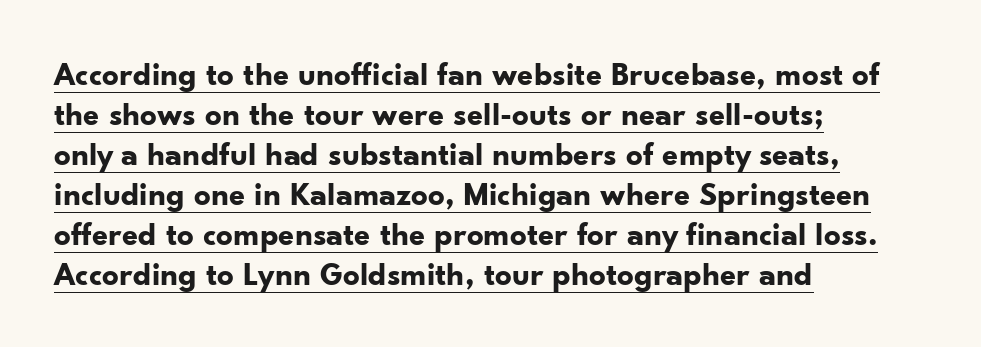
The glyphs are accompanied by a horizontal stroke just below them. A typesetter would label this face a sans. Looks like regular typesetting: each glyph gets only the width it needs. There is no visible air inserted between adjacent glyphs.
